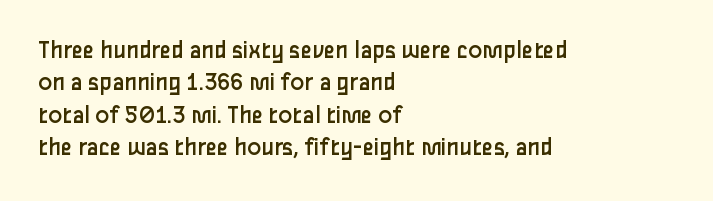
Q: Is the text bold? A: No.
Q: Is the text italic (slanted)? A: No, it is upright.
Q: Is the text underlined? A: No.
Q: How is the paragraph aligned? A: Left-aligned.
Q: Is the spacing between letters normal or unusually wide? A: Normal.
Q: Is the spacing between lines tight, normal or loose? A: Normal.
